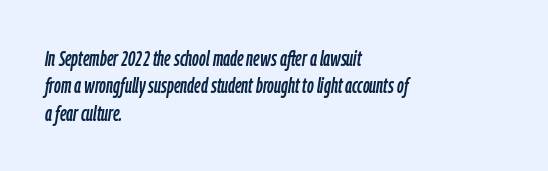
The image shows 21 px text type, italic (leaning right); set left-aligned, normal line spacing (1.3x), normal letter spacing, not underlined.
